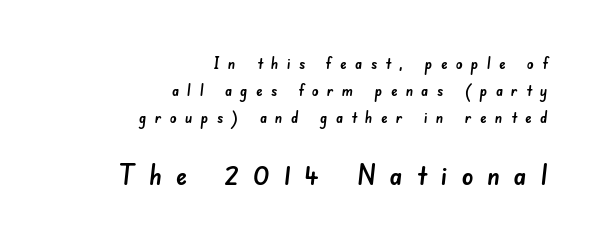
{"serif": "no", "width": "normal", "stroke_contrast": "low", "x_height": "small", "monospaced": "no", "underline": "no", "align": "right", "line_spacing": "normal", "line_spacing_ratio": 1.58, "letter_spacing": "wide", "letter_spacing_em": 0.48, "larger_block": "second", "size_ratio": 1.71, "glyph_px": 29}
